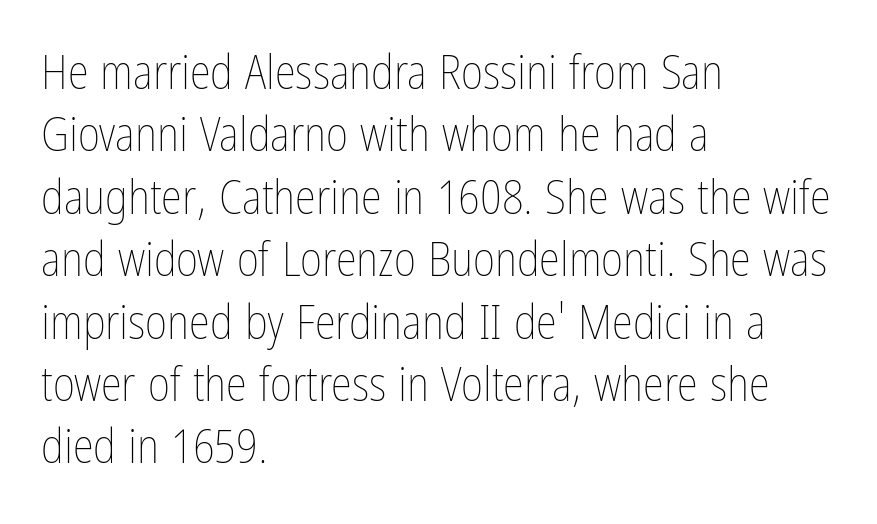
{"italic": "no", "bold": "no", "weight": "thin", "width": "condensed", "stroke_contrast": "low", "x_height": "medium", "monospaced": "no", "underline": "no", "align": "left", "line_spacing": "normal", "line_spacing_ratio": 1.3, "letter_spacing": "normal", "letter_spacing_em": 0.0, "glyph_px": 48}
